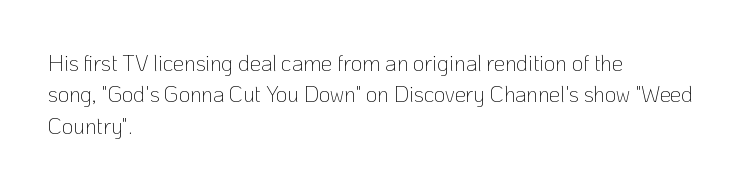
The line-height multiplier appears to be the usual default. The ragged edge is on the right, which tells us the setting is flush left. A typesetter would mark this as roman, not italic. This sample uses plain, unmodified letter spacing. No letter is thick-stroked: the sample isn't bold.
